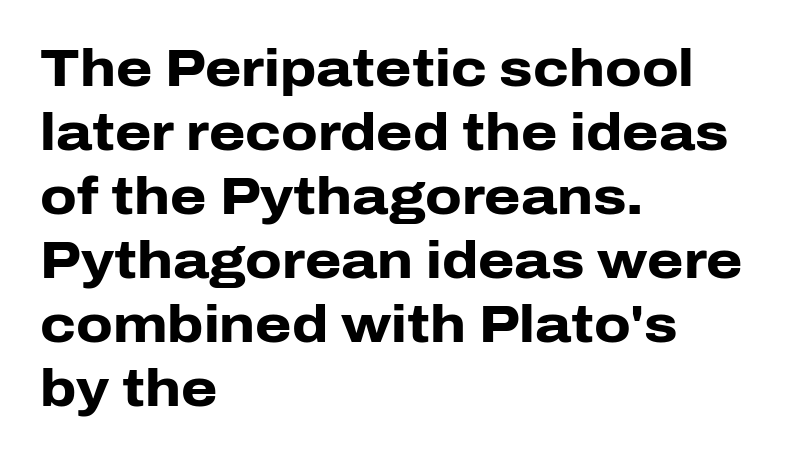
The passage shown is typed in a proportional face where columns would drift. The letterforms sit shoulder to shoulder at normal distance. Check under the words: just untouched page. The font family rendered here belongs to the sans-serif group.
